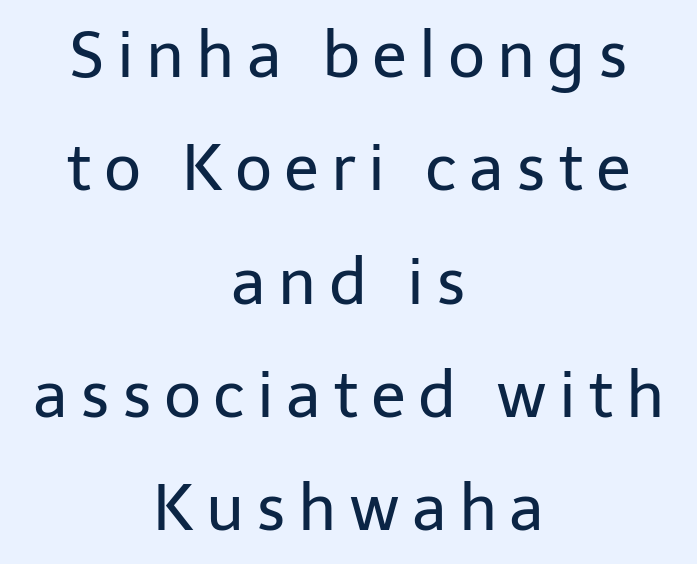
The image shows 64 px regular-weight sans-serif type, upright; set centered, line spacing 1.77x, not underlined; low stroke contrast and a medium x-height.
